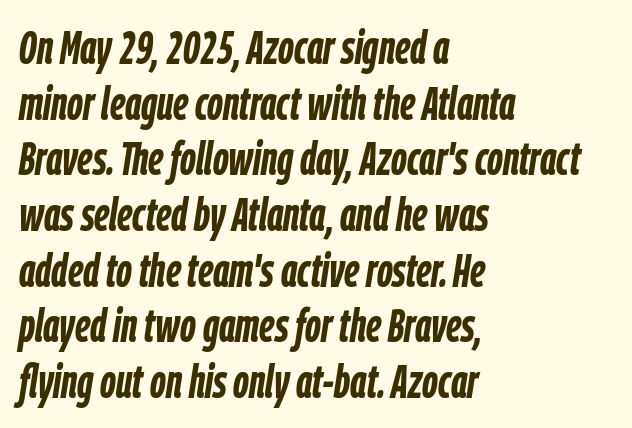
Q: Is the text bold? A: Yes.
Q: Is the text italic (slanted)? A: Yes, it leans right by about 9 degrees.
Q: Is the text underlined? A: No.
Q: How is the paragraph aligned? A: Left-aligned.
Q: Is the spacing between letters normal or unusually wide? A: Normal.
Q: Width (condensed, normal, or wide)? A: Condensed.
Q: Stroke contrast? A: Low.
Q: x-height? A: Medium.
Q: Monospaced? A: No.
